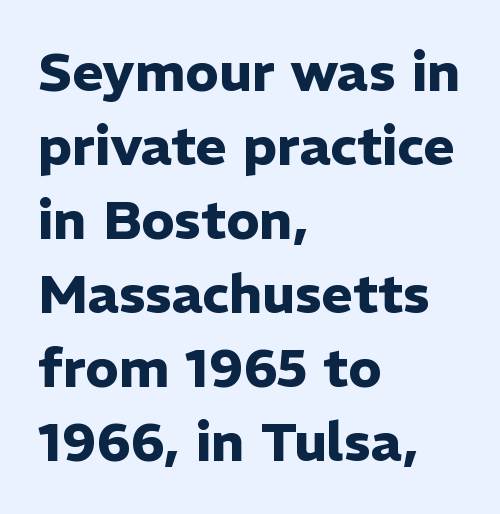
Q: Is the text bold? A: Yes.
Q: Is the text italic (slanted)? A: No, it is upright.
Q: Is the typeface a serif or a sans-serif typeface? A: Sans-serif.
Q: Is the text underlined? A: No.
Q: How is the paragraph aligned? A: Left-aligned.
Q: Is the spacing between letters normal or unusually wide? A: Normal.
Q: Is the spacing between lines tight, normal or loose? A: Normal.
Q: Width (condensed, normal, or wide)? A: Normal.
Q: Stroke contrast? A: Low.
Q: x-height? A: Medium.
Q: Monospaced? A: No.
